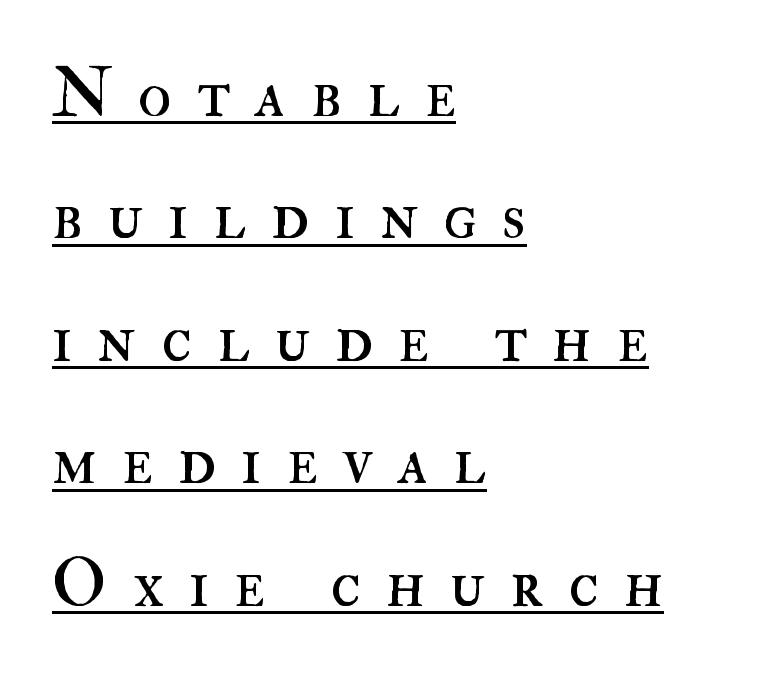
Q: Is the text bold? A: No.
Q: Is the text italic (slanted)? A: No, it is upright.
Q: Is the text underlined? A: Yes.
Q: How is the paragraph aligned? A: Left-aligned.
Q: Is the spacing between letters normal or unusually wide? A: Unusually wide.
Q: Width (condensed, normal, or wide)? A: Normal.
Q: Stroke contrast? A: High.
Q: x-height? A: Small.
Q: Monospaced? A: No.
